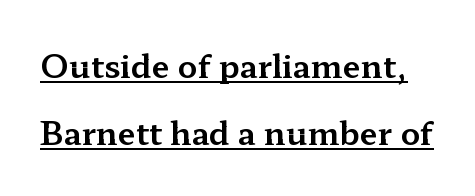
Has an underline been added? It has. Looks like regular typesetting: each glyph gets only the width it needs. Honestly, the rows look like they've been pulled way apart. Observe the serifs anchoring each vertical stroke in this sample. Italic? Not at all — the glyphs are vertical.
